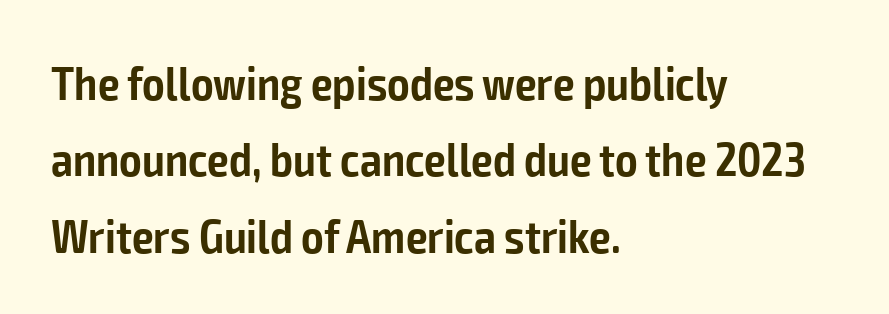
The font family rendered here belongs to the sans-serif group. Typeset ragged right — the left edge is the straight one. The horizontal fit of the characters is conventional and even. Any mark beneath the type? The region is blank.
